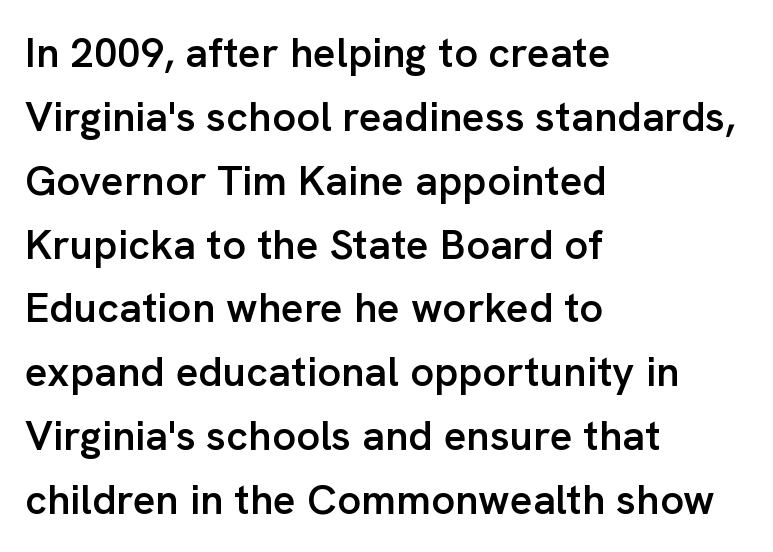
Q: Is the text bold? A: Semi-bold.
Q: Is the text italic (slanted)? A: No, it is upright.
Q: Is the typeface a serif or a sans-serif typeface? A: Sans-serif.
Q: Is the text underlined? A: No.
Q: How is the paragraph aligned? A: Left-aligned.
Q: Is the spacing between letters normal or unusually wide? A: Normal.
Q: Is the spacing between lines tight, normal or loose? A: Normal.
Q: Width (condensed, normal, or wide)? A: Normal.
Q: Stroke contrast? A: Low.
Q: x-height? A: Medium.
Q: Monospaced? A: No.
